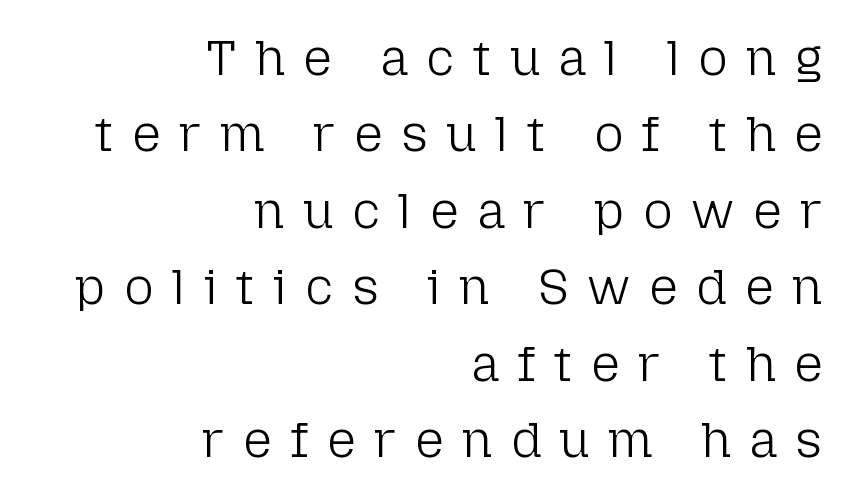
Q: Is the text bold? A: No.
Q: Is the text italic (slanted)? A: No, it is upright.
Q: Is the typeface a serif or a sans-serif typeface? A: Sans-serif.
Q: Is the text underlined? A: No.
Q: How is the paragraph aligned? A: Right-aligned.
Q: Is the spacing between letters normal or unusually wide? A: Unusually wide.
Q: Is the spacing between lines tight, normal or loose? A: Normal.
Q: Width (condensed, normal, or wide)? A: Normal.
Q: Stroke contrast? A: Low.
Q: x-height? A: Medium.
Q: Monospaced? A: No.
